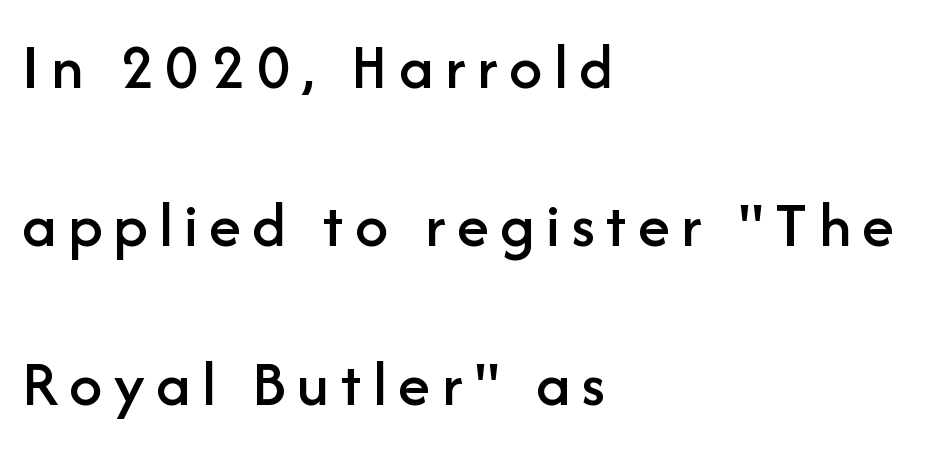
The image shows 66 px sans-serif type, upright; set left-aligned, loose line spacing (2.4x), not underlined; low stroke contrast and a medium x-height.
